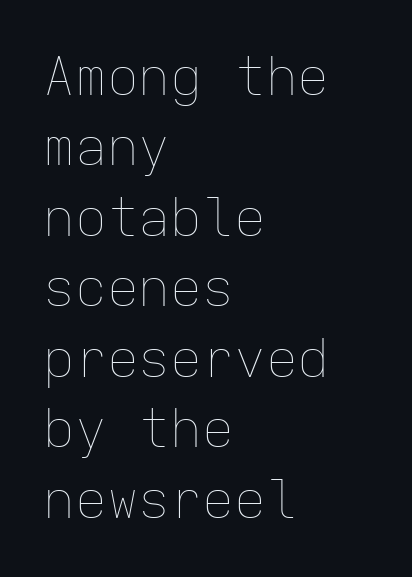
Q: Is the text bold? A: No.
Q: Is the text italic (slanted)? A: No, it is upright.
Q: Is the text underlined? A: No.
Q: How is the paragraph aligned? A: Left-aligned.
Q: Is the spacing between letters normal or unusually wide? A: Normal.
Q: Is the spacing between lines tight, normal or loose? A: Normal.
Q: Width (condensed, normal, or wide)? A: Normal.
Q: Stroke contrast? A: Low.
Q: x-height? A: Medium.
Q: Monospaced? A: Yes.
